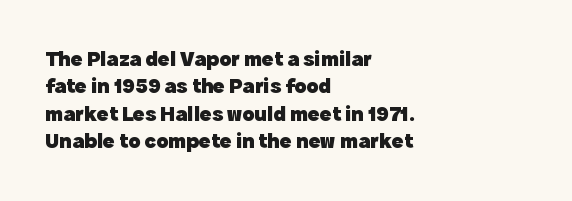
Only glyphs here, with clear space below each row. The type sits square on the baseline with zero lean. Short note: letters normally spaced. Summary of vertical rhythm: regular, with standard interline spacing. Thick stems and heavy bowls — unmistakably bold. Short and long lines alike share a common starting point at left.
